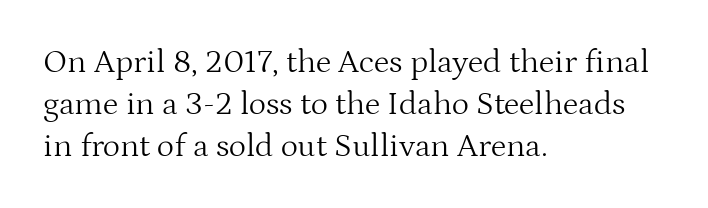
{"serif": "yes", "italic": "no", "bold": "no", "weight": "light", "width": "normal", "stroke_contrast": "medium", "x_height": "medium", "monospaced": "no", "underline": "no", "align": "left", "line_spacing": "normal", "line_spacing_ratio": 1.27, "letter_spacing": "normal", "letter_spacing_em": 0.0, "glyph_px": 33}
